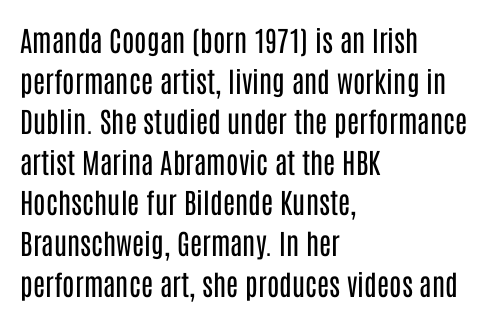
The image shows 28 px regular-weight, condensed sans-serif type, upright; set left-aligned, normal line spacing (1.45x), normal letter spacing, not underlined; low stroke contrast and a large x-height.
